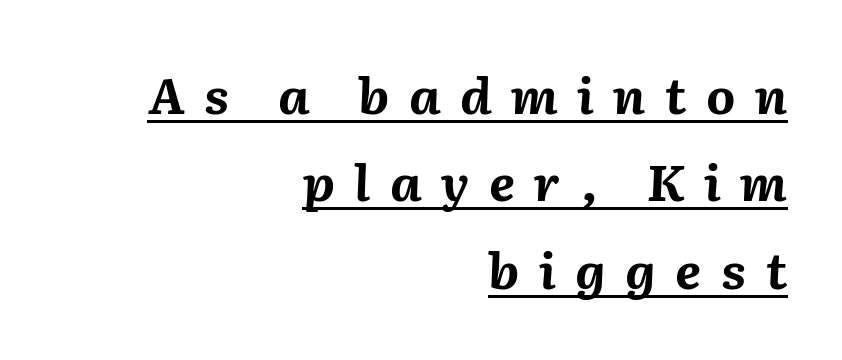
Q: Is the text bold? A: Yes.
Q: Is the text italic (slanted)? A: Yes, it leans right by about 2 degrees.
Q: Is the text underlined? A: Yes.
Q: How is the paragraph aligned? A: Right-aligned.
Q: Is the spacing between letters normal or unusually wide? A: Unusually wide.
Q: Width (condensed, normal, or wide)? A: Normal.
Q: Stroke contrast? A: Medium.
Q: x-height? A: Medium.
Q: Monospaced? A: No.
